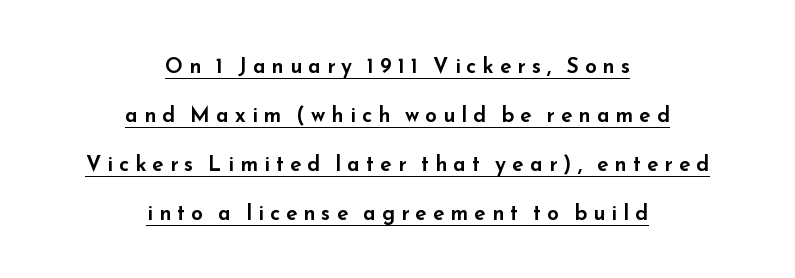
Q: Is the text italic (slanted)? A: No, it is upright.
Q: Is the text underlined? A: Yes.
Q: How is the paragraph aligned? A: Centered.
Q: Is the spacing between letters normal or unusually wide? A: Unusually wide.
Q: Is the spacing between lines tight, normal or loose? A: Loose.
